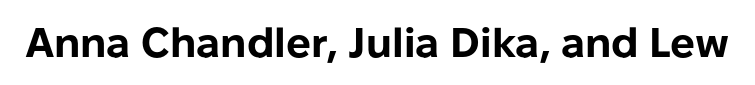
The lettering holds an erect, upright posture throughout. In terms of weight, the rendering is a true, heavy bold. Beneath every word, the page is bare. The type family on display is of the sans-serif kind. Does extra space separate the letters? No, they use regular spacing. Each letter keeps its own natural width here, so spacing adapts to shape.
